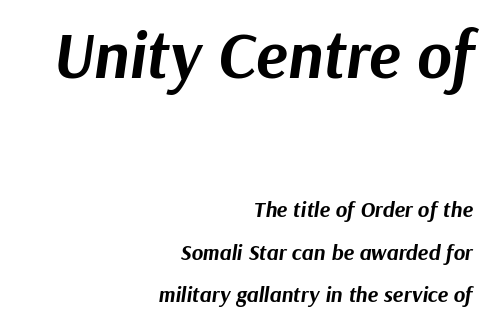
These lines are rendered in a variable-pitch font. This sample uses an oblique cut, with every glyph tilted off the vertical. These lines keep a tight, regular rhythm from letter to letter. Caption: upper text group enlarged, lower text group reduced. Words float on clear page, feet unadorned.
